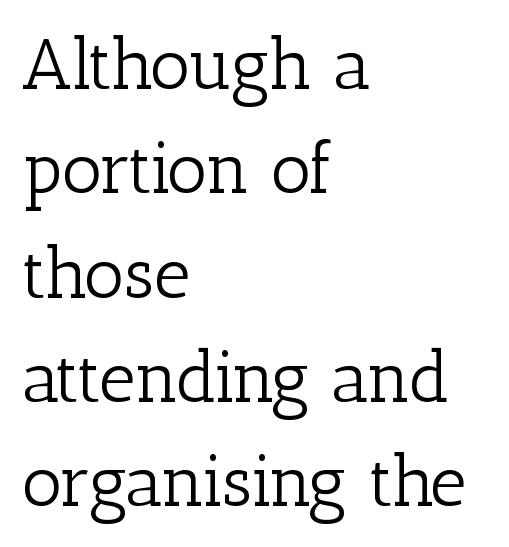
{"serif": "yes", "italic": "no", "bold": "no", "weight": "light", "width": "normal", "stroke_contrast": "low", "x_height": "medium", "monospaced": "no", "underline": "no", "align": "left", "line_spacing": "normal", "line_spacing_ratio": 1.47, "letter_spacing": "normal", "letter_spacing_em": 0.0, "glyph_px": 71}
